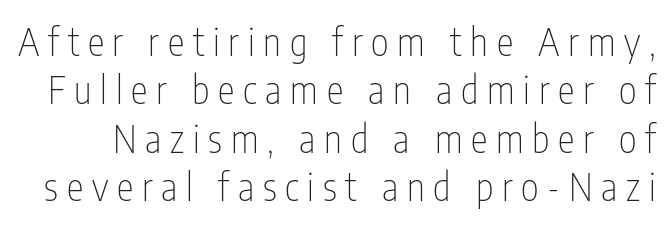
The image shows 38 px thin, condensed sans-serif type, upright; set normal line spacing (1.27x), unusually wide letter spacing (+0.23 em), not underlined; low stroke contrast and a medium x-height.
